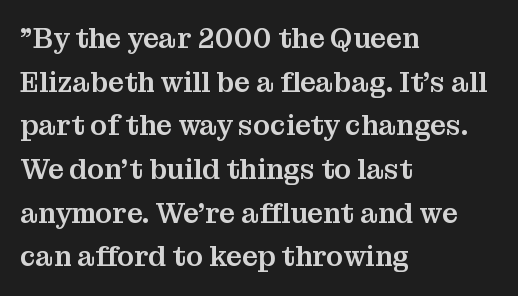
Descender tails drop into unmarked territory. The specimen reads as upright at a glance. The typesetter chose a ragged-right arrangement here. The space between consecutive lines is moderate.
